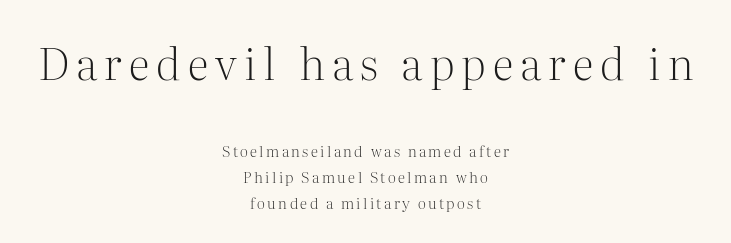
{"serif": "yes", "italic": "no", "bold": "no", "weight": "light", "width": "normal", "stroke_contrast": "medium", "x_height": "medium", "monospaced": "no", "underline": "no", "align": "center", "line_spacing_ratio": 1.73, "larger_block": "first", "size_ratio": 2.93, "glyph_px": 44}
